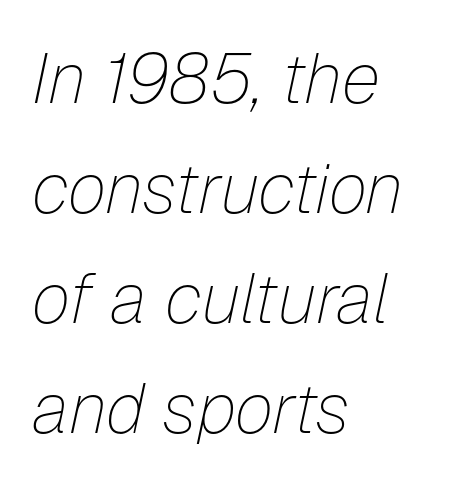
Between one letter and the next there's only the usual sliver of space. Here the designer chose a conventional face with non-uniform glyph widths. Italic? Definitely — the glyphs are oblique. The ragged edge is on the right, which tells us the setting is flush left. The baseline area is clear.
